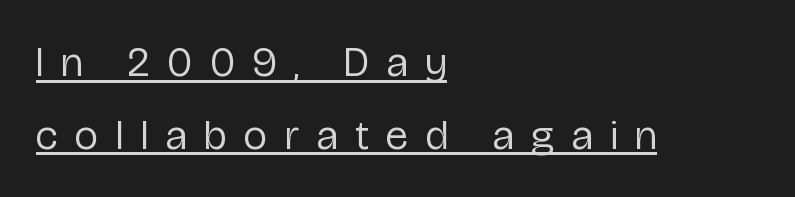
{"serif": "no", "italic": "no", "bold": "no", "weight": "regular", "width": "condensed", "stroke_contrast": "low", "x_height": "medium", "monospaced": "no", "underline": "yes", "align": "left", "line_spacing_ratio": 1.73, "letter_spacing": "wide", "letter_spacing_em": 0.42, "glyph_px": 42}
